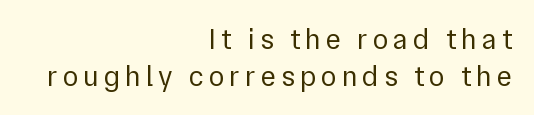
The image shows 29 px regular-weight sans-serif type, upright; set right-aligned, normal line spacing (1.26x), not underlined; a medium x-height.
